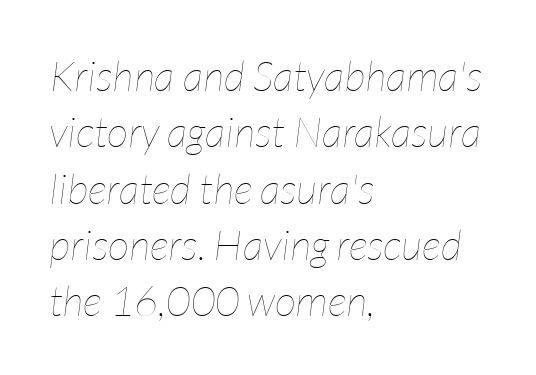
Bold? No — there's no thickening of the strokes. Looks like regular typesetting: each glyph gets only the width it needs. The glyphs look as if they've been sheared to an angle. Baseline-to-baseline distance is the conventional proportion of letter height. Bare-footed words on every line. Does the copy run flush right? No — it runs flush left.
